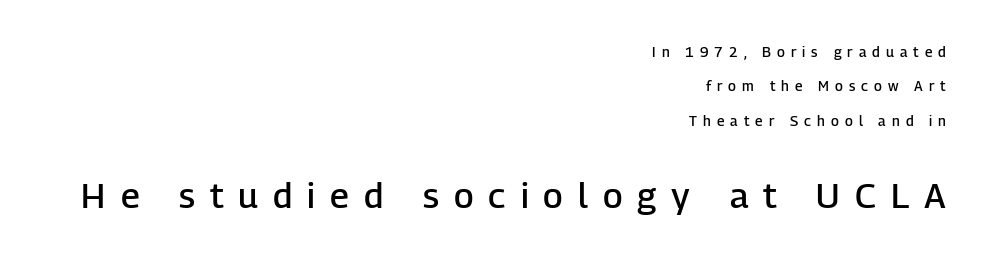
The image shows 35 px semibold sans-serif type, upright; set right-aligned, loose line spacing (2.45x), unusually wide letter spacing (+0.43 em), not underlined; the second (bottom) block is 2.5x larger; low stroke contrast and a medium x-height.
